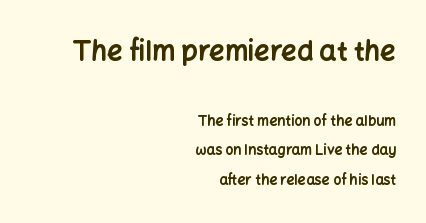
{"italic": "no", "bold": "yes", "underline": "no", "align": "right", "line_spacing": "loose", "line_spacing_ratio": 2.11, "letter_spacing": "normal", "letter_spacing_em": 0.0, "larger_block": "first", "size_ratio": 1.93, "glyph_px": 27}
